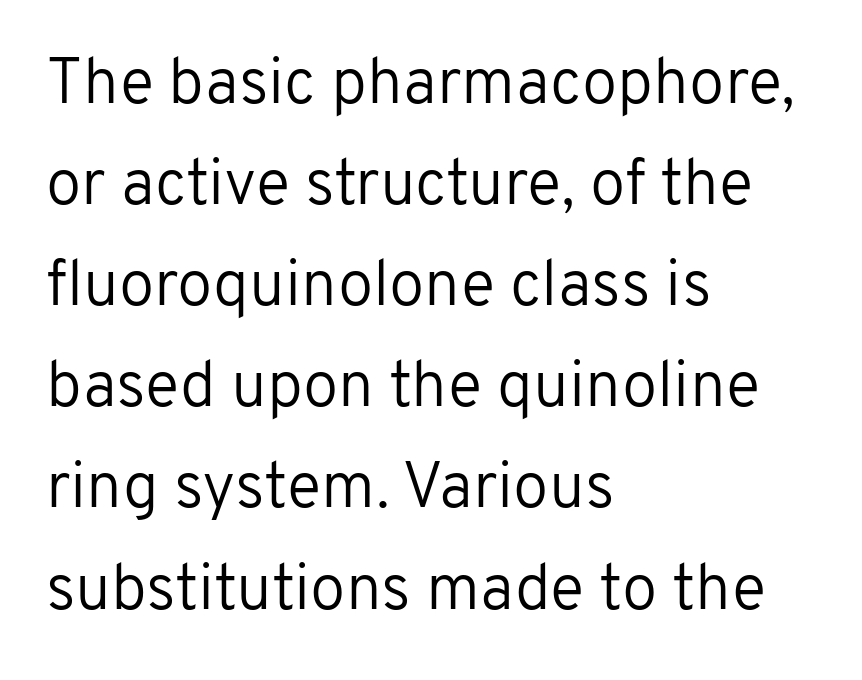
Q: Is the text bold? A: No.
Q: Is the text italic (slanted)? A: No, it is upright.
Q: Is the typeface a serif or a sans-serif typeface? A: Sans-serif.
Q: Is the text underlined? A: No.
Q: How is the paragraph aligned? A: Left-aligned.
Q: Is the spacing between letters normal or unusually wide? A: Normal.
Q: Is the spacing between lines tight, normal or loose? A: Normal.
Q: Width (condensed, normal, or wide)? A: Normal.
Q: Stroke contrast? A: Low.
Q: x-height? A: Medium.
Q: Monospaced? A: No.
